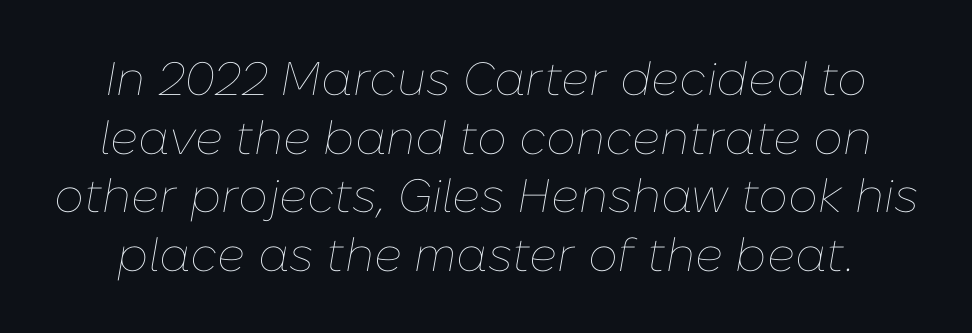
{"italic": "yes", "lean": "right", "slant_degrees": 10, "bold": "no", "weight": "thin", "width": "normal", "stroke_contrast": "low", "x_height": "medium", "monospaced": "no", "underline": "no", "line_spacing": "normal", "line_spacing_ratio": 1.25, "letter_spacing": "normal", "letter_spacing_em": 0.0, "glyph_px": 47}
